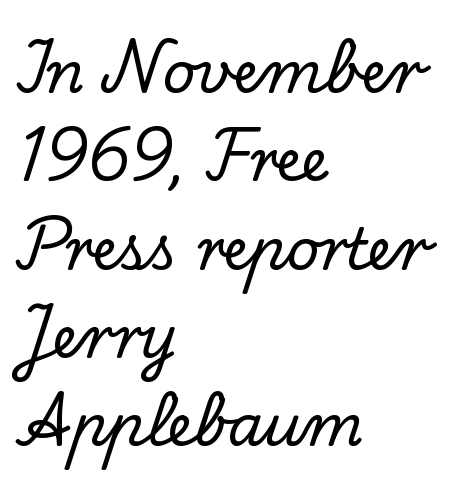
Q: Is the text italic (slanted)? A: Yes.
Q: Is the typeface a serif or a sans-serif typeface? A: Serif.
Q: Is the text underlined? A: No.
Q: How is the paragraph aligned? A: Left-aligned.
Q: Is the spacing between letters normal or unusually wide? A: Normal.
Q: Is the spacing between lines tight, normal or loose? A: Normal.
Q: Width (condensed, normal, or wide)? A: Normal.
Q: Stroke contrast? A: Low.
Q: x-height? A: Small.
Q: Monospaced? A: No.
